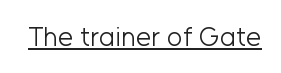
The image shows 27 px text type, upright; set normal letter spacing, underlined.
